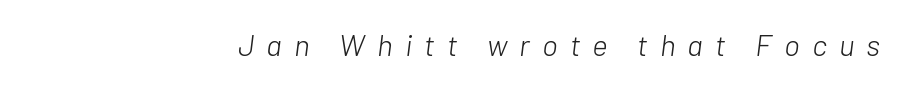
Q: Is the text bold? A: No.
Q: Is the text italic (slanted)? A: Yes, it leans right by about 7 degrees.
Q: Is the text underlined? A: No.
Q: Is the spacing between letters normal or unusually wide? A: Unusually wide.
Q: Width (condensed, normal, or wide)? A: Normal.
Q: Stroke contrast? A: Low.
Q: x-height? A: Medium.
Q: Monospaced? A: No.
